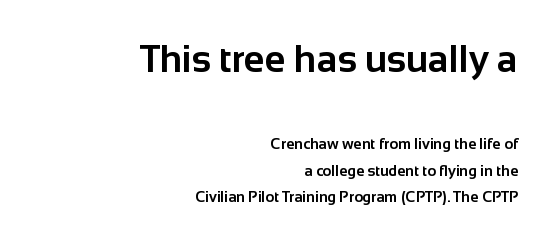
{"serif": "no", "italic": "no", "bold": "yes", "weight": "bold", "width": "normal", "stroke_contrast": "low", "x_height": "medium", "monospaced": "no", "underline": "no", "align": "right", "line_spacing_ratio": 1.78, "letter_spacing": "normal", "letter_spacing_em": 0.0, "larger_block": "first", "size_ratio": 2.53, "glyph_px": 38}
